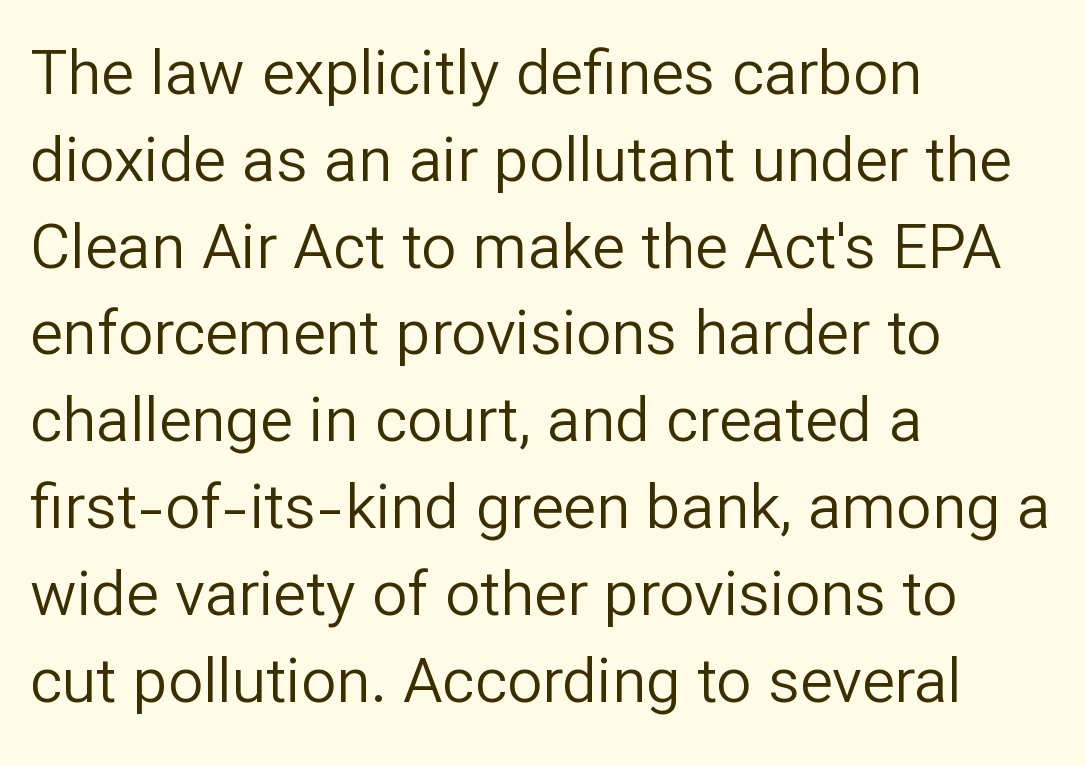
If you drew a ruler down the left edge, every line would touch it. A sans-serif font was chosen for this passage. The passage shown is not bold in any degree. Descender tails drop into unmarked territory. Each letter keeps its own natural width here, so spacing adapts to shape. Upright lettering throughout.
